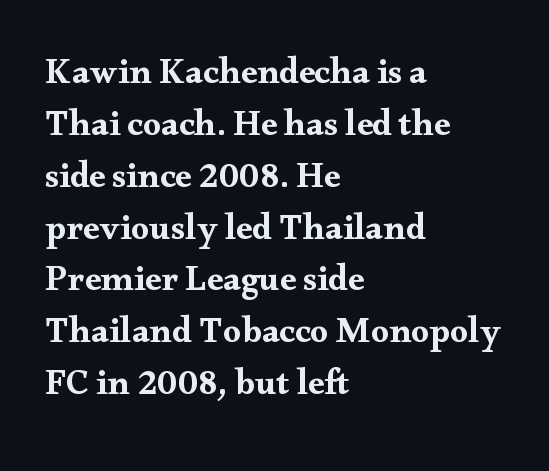
{"serif": "yes", "italic": "no", "width": "wide", "stroke_contrast": "medium", "x_height": "small", "monospaced": "no", "underline": "no", "align": "left", "line_spacing": "normal", "line_spacing_ratio": 1.44, "letter_spacing": "normal", "letter_spacing_em": 0.0, "glyph_px": 36}
